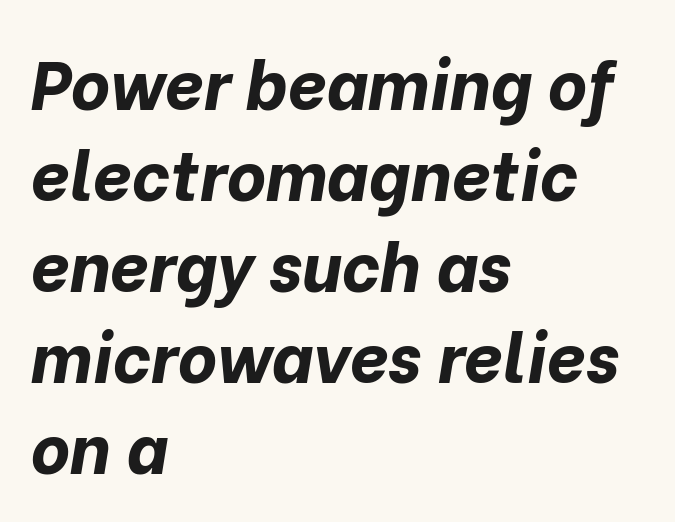
Q: Is the text bold? A: Yes.
Q: Is the text italic (slanted)? A: Yes, it leans right by about 10 degrees.
Q: Is the text underlined? A: No.
Q: How is the paragraph aligned? A: Left-aligned.
Q: Is the spacing between letters normal or unusually wide? A: Normal.
Q: Is the spacing between lines tight, normal or loose? A: Normal.
Q: Width (condensed, normal, or wide)? A: Normal.
Q: Stroke contrast? A: Low.
Q: x-height? A: Medium.
Q: Monospaced? A: No.
